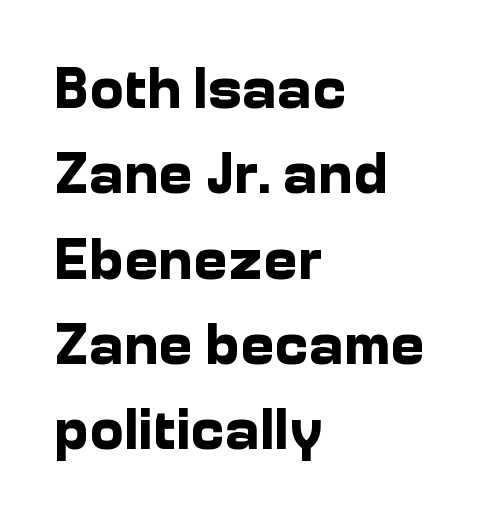
Q: Is the text bold? A: Yes.
Q: Is the text italic (slanted)? A: No, it is upright.
Q: Is the typeface a serif or a sans-serif typeface? A: Sans-serif.
Q: Is the text underlined? A: No.
Q: How is the paragraph aligned? A: Left-aligned.
Q: Is the spacing between letters normal or unusually wide? A: Normal.
Q: Is the spacing between lines tight, normal or loose? A: Normal.
Q: Width (condensed, normal, or wide)? A: Normal.
Q: Stroke contrast? A: Low.
Q: x-height? A: Medium.
Q: Monospaced? A: No.
